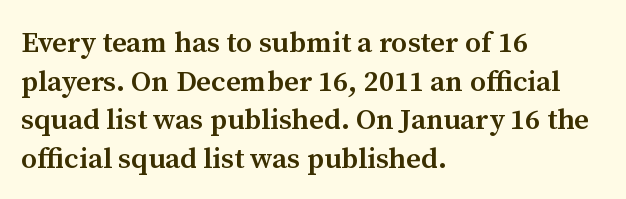
The image shows 29 px semibold serif type, upright; set left-aligned, normal line spacing (1.33x), normal letter spacing, not underlined; medium stroke contrast and a medium x-height.
